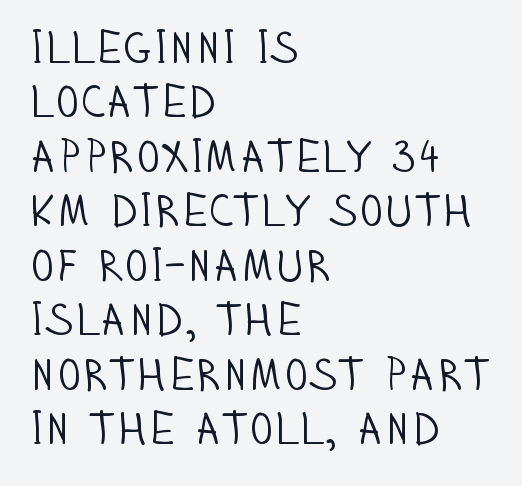
{"serif": "no", "italic": "no", "bold": "no", "weight": "light", "width": "condensed", "stroke_contrast": "low", "x_height": "large", "monospaced": "no", "underline": "no", "align": "left", "line_spacing_ratio": 1.21, "letter_spacing": "normal", "letter_spacing_em": 0.0, "glyph_px": 45}
